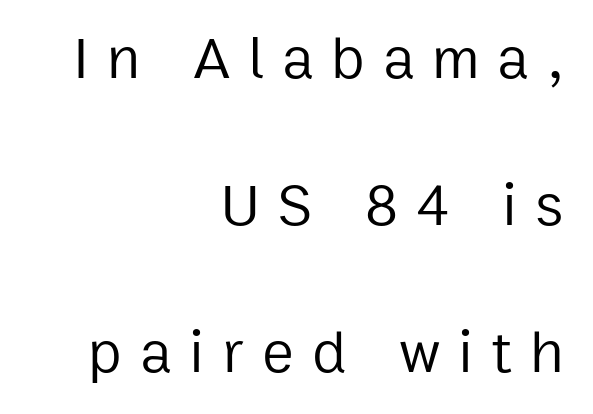
Q: Is the text bold? A: No.
Q: Is the text italic (slanted)? A: No, it is upright.
Q: Is the typeface a serif or a sans-serif typeface? A: Sans-serif.
Q: Is the text underlined? A: No.
Q: How is the paragraph aligned? A: Right-aligned.
Q: Is the spacing between letters normal or unusually wide? A: Unusually wide.
Q: Is the spacing between lines tight, normal or loose? A: Loose.
Q: Width (condensed, normal, or wide)? A: Normal.
Q: Stroke contrast? A: Low.
Q: x-height? A: Medium.
Q: Monospaced? A: No.
